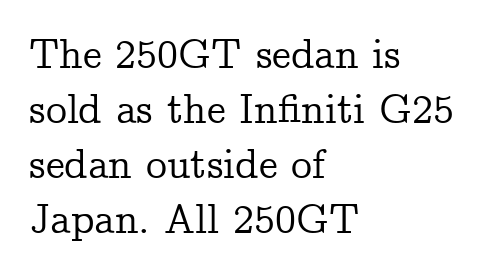
Q: Is the text italic (slanted)? A: No, it is upright.
Q: Is the typeface a serif or a sans-serif typeface? A: Serif.
Q: Is the text underlined? A: No.
Q: How is the paragraph aligned? A: Left-aligned.
Q: Is the spacing between letters normal or unusually wide? A: Normal.
Q: Is the spacing between lines tight, normal or loose? A: Normal.
Q: Width (condensed, normal, or wide)? A: Normal.
Q: Stroke contrast? A: Low.
Q: x-height? A: Medium.
Q: Monospaced? A: No.
